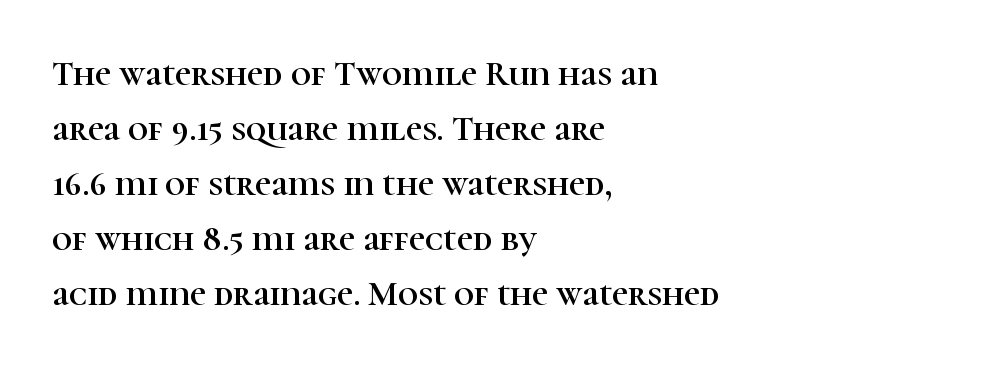
Q: Is the text italic (slanted)? A: No, it is upright.
Q: Is the typeface a serif or a sans-serif typeface? A: Serif.
Q: Is the text underlined? A: No.
Q: How is the paragraph aligned? A: Left-aligned.
Q: Is the spacing between letters normal or unusually wide? A: Normal.
Q: Is the spacing between lines tight, normal or loose? A: Normal.
Q: Width (condensed, normal, or wide)? A: Normal.
Q: Stroke contrast? A: High.
Q: x-height? A: Medium.
Q: Monospaced? A: No.
